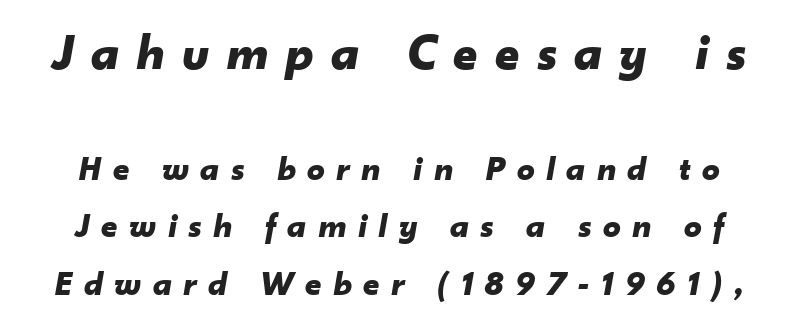
Q: Is the text bold? A: Yes.
Q: Is the text italic (slanted)? A: Yes, it leans right by about 10 degrees.
Q: Is the text underlined? A: No.
Q: Is the spacing between letters normal or unusually wide? A: Unusually wide.
Q: Is the spacing between lines tight, normal or loose? A: Normal.
Q: Which block of text is set in a larger size, the first (top) or the second (bottom)? A: The first (top) one.
Q: Width (condensed, normal, or wide)? A: Normal.
Q: Stroke contrast? A: Low.
Q: x-height? A: Small.
Q: Monospaced? A: No.
